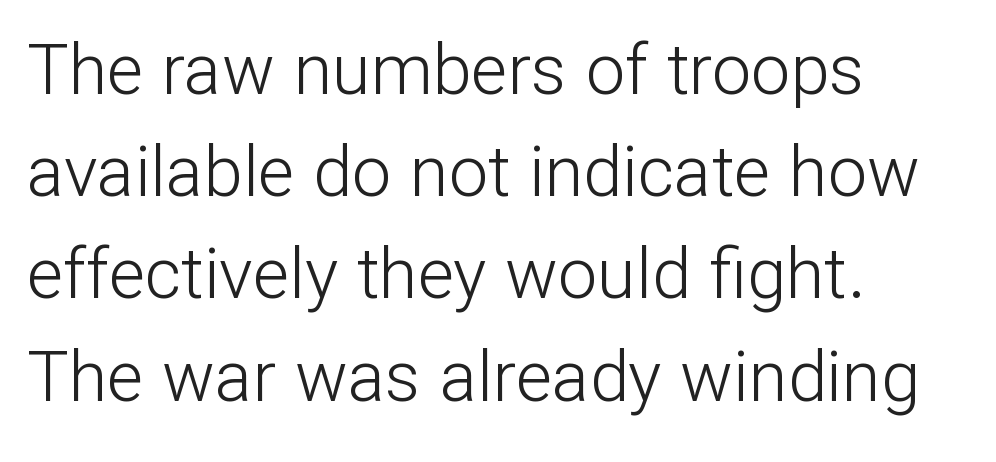
Q: Is the text bold? A: No.
Q: Is the text italic (slanted)? A: No, it is upright.
Q: Is the typeface a serif or a sans-serif typeface? A: Sans-serif.
Q: Is the text underlined? A: No.
Q: How is the paragraph aligned? A: Left-aligned.
Q: Is the spacing between letters normal or unusually wide? A: Normal.
Q: Is the spacing between lines tight, normal or loose? A: Normal.
Q: Width (condensed, normal, or wide)? A: Normal.
Q: Stroke contrast? A: Low.
Q: x-height? A: Medium.
Q: Monospaced? A: No.
